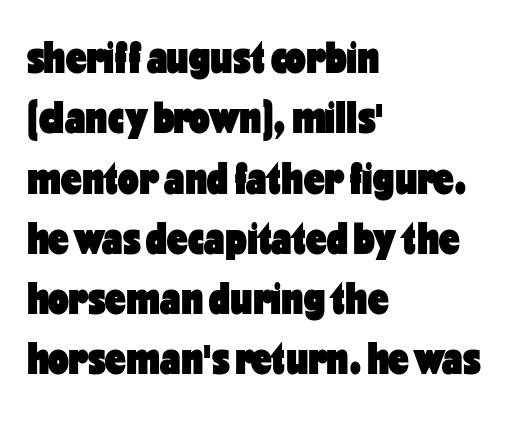
Between one letter and the next there's only the usual sliver of space. Clear beneath every line of the passage. This is roman type, the default non-slanted kind. Heavy-handed strokes throughout: this text is bold. Do the characters align in a grid? No, the font is proportional.
